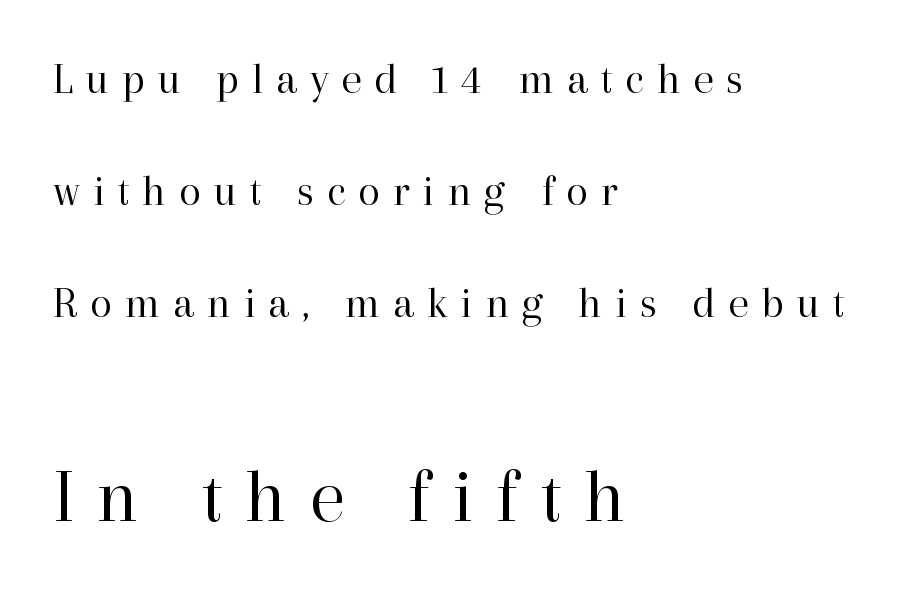
{"serif": "yes", "italic": "no", "bold": "no", "weight": "regular", "width": "normal", "stroke_contrast": "high", "x_height": "medium", "monospaced": "no", "underline": "no", "align": "left", "line_spacing": "loose", "line_spacing_ratio": 2.49, "letter_spacing": "wide", "letter_spacing_em": 0.28, "larger_block": "second", "size_ratio": 1.76, "glyph_px": 79}
